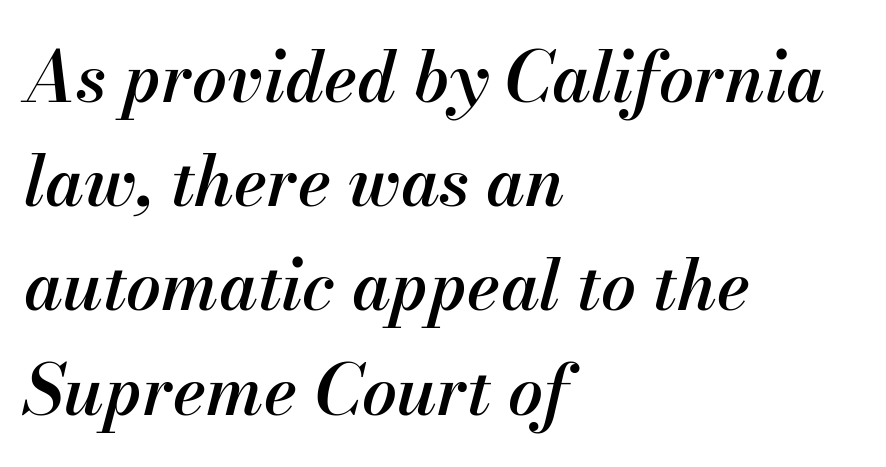
Q: Is the text bold? A: Semi-bold.
Q: Is the text italic (slanted)? A: Yes, it leans right by about 13 degrees.
Q: Is the text underlined? A: No.
Q: How is the paragraph aligned? A: Left-aligned.
Q: Is the spacing between letters normal or unusually wide? A: Normal.
Q: Is the spacing between lines tight, normal or loose? A: Normal.
Q: Width (condensed, normal, or wide)? A: Normal.
Q: Stroke contrast? A: Medium.
Q: x-height? A: Small.
Q: Monospaced? A: No.
